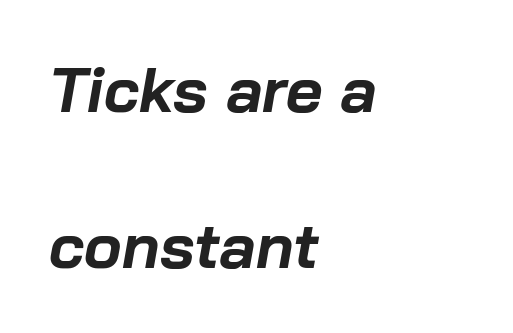
The image shows 63 px bold type, italic (leaning right); set left-aligned, loose line spacing (2.47x), normal letter spacing, not underlined; low stroke contrast and a medium x-height.
